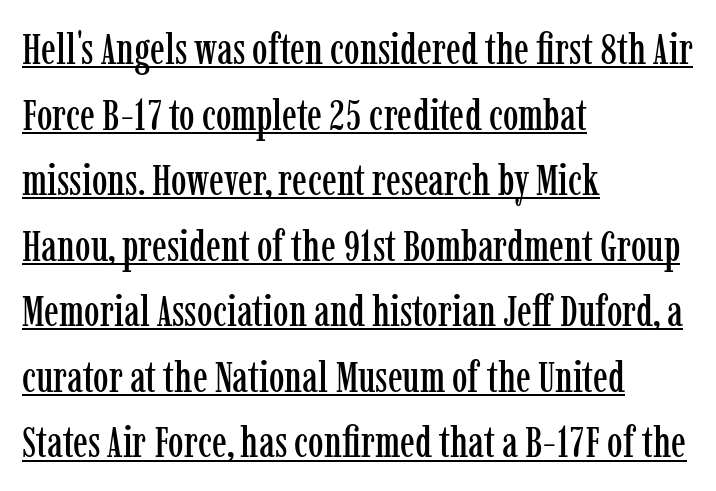
The rag falls on the right side of this text block. The passage shown is typeset with a serif family. The gaps between neighbouring characters are ordinary and unremarkable. A typesetter would call this leading conventional body-copy spacing. Characters remain perfectly vertical along every line. Students, observe the line beneath the letters — that is underlining.
